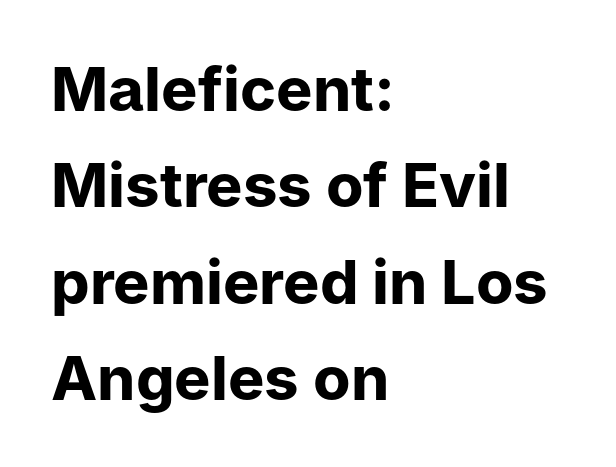
The letters stand upright; this is a roman face. Do the characters align in a grid? No, the font is proportional. Each row of text sits above clean, open space. A typesetter would call this leading conventional body-copy spacing. The typesetter chose a ragged-right arrangement here.
